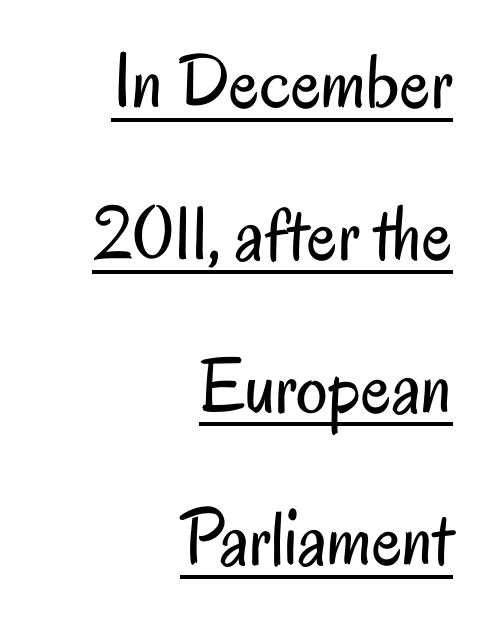
Q: Is the text bold? A: No.
Q: Is the text italic (slanted)? A: No, it is upright.
Q: Is the typeface a serif or a sans-serif typeface? A: Sans-serif.
Q: Is the text underlined? A: Yes.
Q: How is the paragraph aligned? A: Right-aligned.
Q: Is the spacing between letters normal or unusually wide? A: Normal.
Q: Is the spacing between lines tight, normal or loose? A: Loose.
Q: Width (condensed, normal, or wide)? A: Condensed.
Q: Stroke contrast? A: Low.
Q: x-height? A: Small.
Q: Monospaced? A: No.
